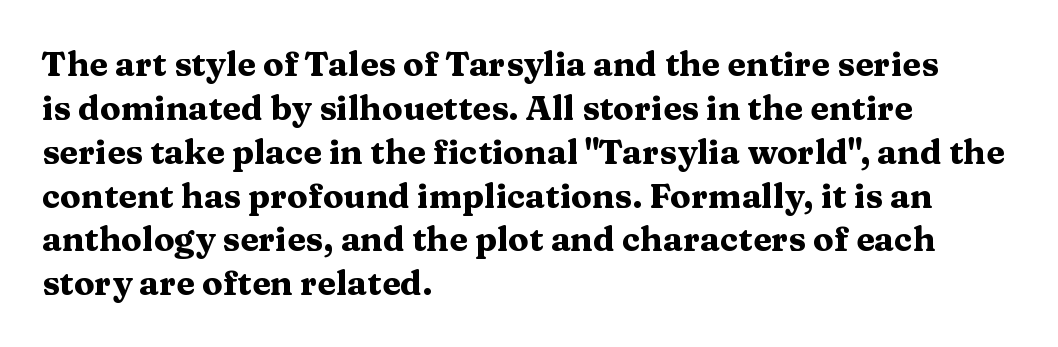
{"serif": "yes", "italic": "no", "bold": "yes", "weight": "heavy", "width": "wide", "stroke_contrast": "medium", "x_height": "medium", "monospaced": "no", "underline": "no", "align": "left", "line_spacing": "normal", "line_spacing_ratio": 1.29, "letter_spacing": "normal", "letter_spacing_em": 0.0, "glyph_px": 34}
